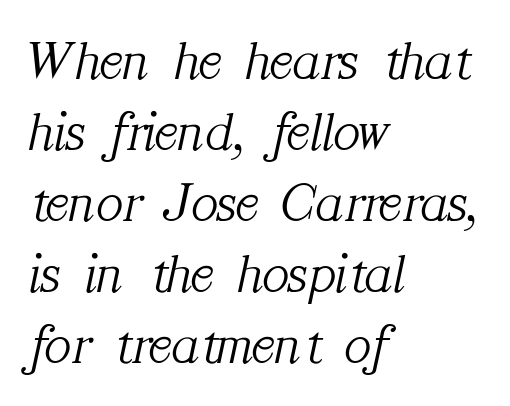
Q: Is the text bold? A: No.
Q: Is the text italic (slanted)? A: Yes, it leans right by about 12 degrees.
Q: Is the typeface a serif or a sans-serif typeface? A: Serif.
Q: Is the text underlined? A: No.
Q: How is the paragraph aligned? A: Left-aligned.
Q: Is the spacing between letters normal or unusually wide? A: Normal.
Q: Is the spacing between lines tight, normal or loose? A: Normal.
Q: Width (condensed, normal, or wide)? A: Normal.
Q: Stroke contrast? A: Medium.
Q: x-height? A: Medium.
Q: Monospaced? A: No.
